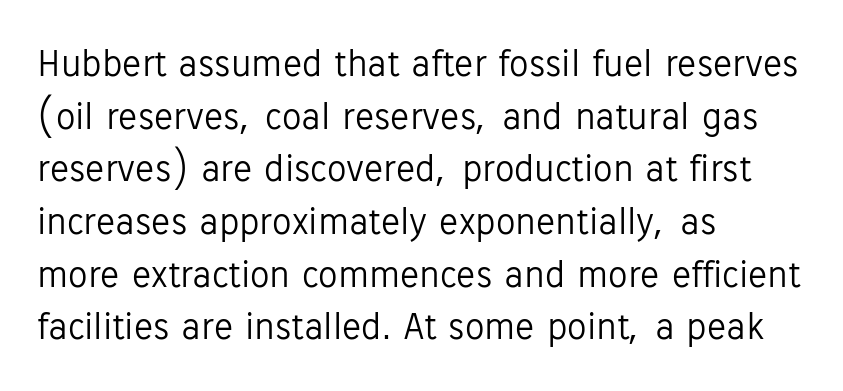
{"serif": "no", "italic": "no", "bold": "no", "weight": "light", "width": "normal", "stroke_contrast": "low", "x_height": "medium", "monospaced": "no", "underline": "no", "align": "left", "line_spacing": "normal", "line_spacing_ratio": 1.35, "letter_spacing": "normal", "letter_spacing_em": 0.0, "glyph_px": 39}
